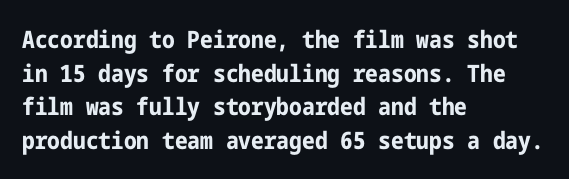
Any mark beneath the type? The region is blank. Regular leading. The face used here is rendered with its standard letterfit. These words are printed bold, with thick strokes throughout. Italic? Not at all — the glyphs are vertical. Left-aligned paragraph, ragged on the right.
